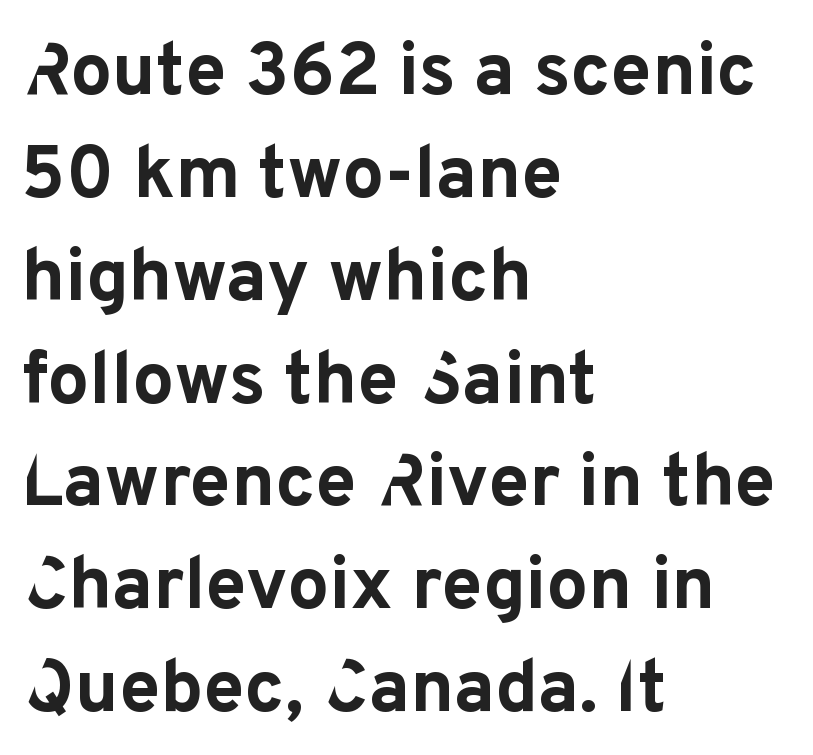
Q: Is the text bold? A: Yes.
Q: Is the text italic (slanted)? A: No, it is upright.
Q: Is the typeface a serif or a sans-serif typeface? A: Sans-serif.
Q: Is the text underlined? A: No.
Q: How is the paragraph aligned? A: Left-aligned.
Q: Is the spacing between letters normal or unusually wide? A: Normal.
Q: Is the spacing between lines tight, normal or loose? A: Normal.
Q: Width (condensed, normal, or wide)? A: Normal.
Q: Stroke contrast? A: Low.
Q: x-height? A: Medium.
Q: Monospaced? A: No.
